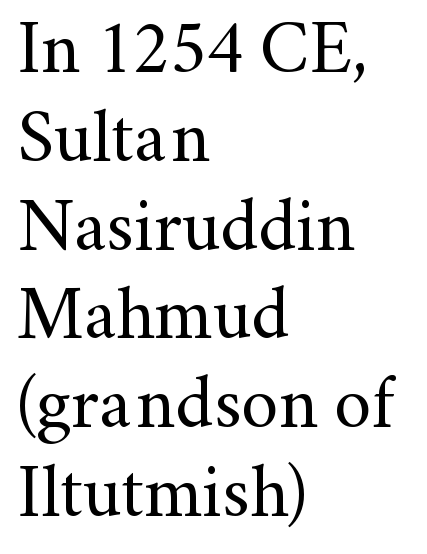
This sample is left-justified, so line endings fall wherever the words run out. Honestly, the letter spacing is just normal — you wouldn't notice it. Stroke thickness stays within the range of a standard reading face or lighter. Check under the words: just untouched page. Rendered with straight, roman letterforms.
